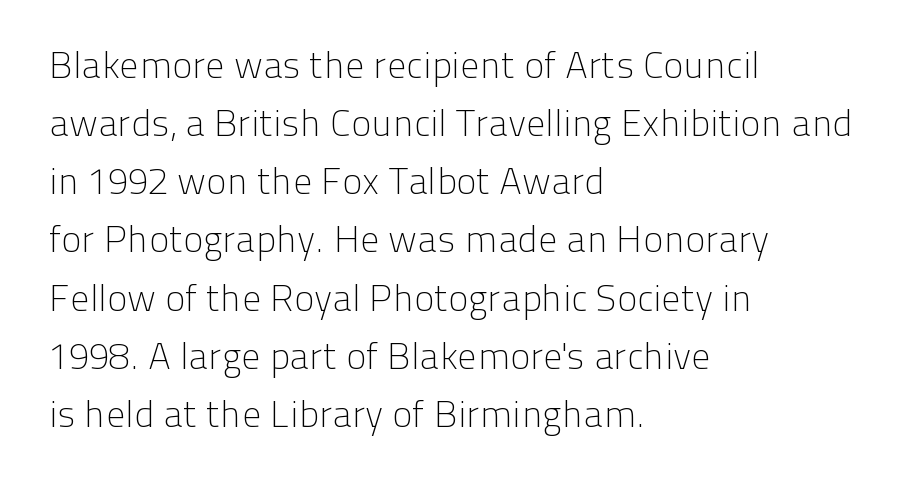
Q: Is the text bold? A: No.
Q: Is the text italic (slanted)? A: No, it is upright.
Q: Is the typeface a serif or a sans-serif typeface? A: Sans-serif.
Q: Is the text underlined? A: No.
Q: How is the paragraph aligned? A: Left-aligned.
Q: Is the spacing between letters normal or unusually wide? A: Normal.
Q: Is the spacing between lines tight, normal or loose? A: Normal.
Q: Width (condensed, normal, or wide)? A: Normal.
Q: Stroke contrast? A: Low.
Q: x-height? A: Medium.
Q: Monospaced? A: No.
